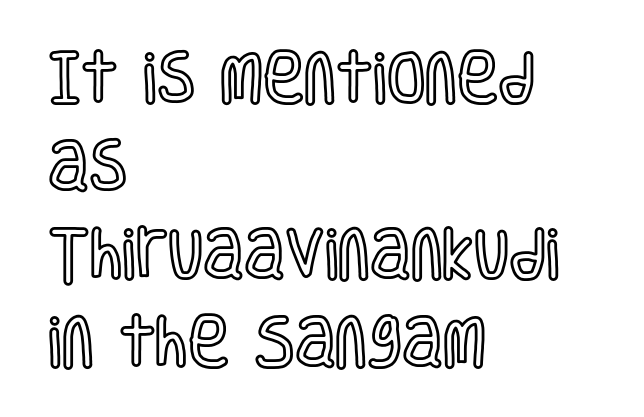
Q: Is the text italic (slanted)? A: No, it is upright.
Q: Is the text underlined? A: No.
Q: How is the paragraph aligned? A: Left-aligned.
Q: Is the spacing between letters normal or unusually wide? A: Normal.
Q: Is the spacing between lines tight, normal or loose? A: Normal.
Q: Width (condensed, normal, or wide)? A: Condensed.
Q: x-height? A: Large.
Q: Monospaced? A: No.
